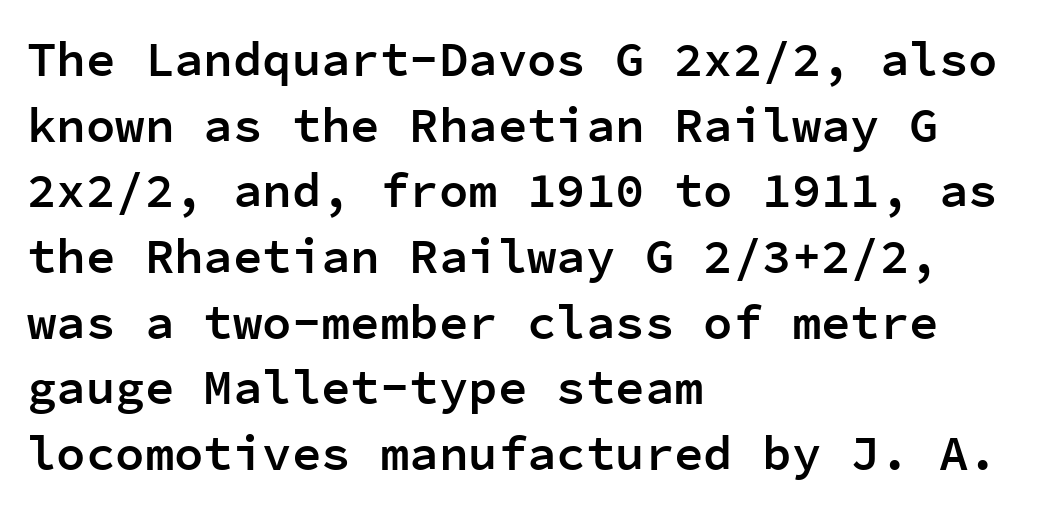
{"serif": "no", "italic": "no", "bold": "semi", "weight": "semibold", "width": "normal", "stroke_contrast": "low", "x_height": "medium", "monospaced": "yes", "underline": "no", "align": "left", "line_spacing": "normal", "line_spacing_ratio": 1.34, "letter_spacing": "normal", "letter_spacing_em": 0.0, "glyph_px": 49}
